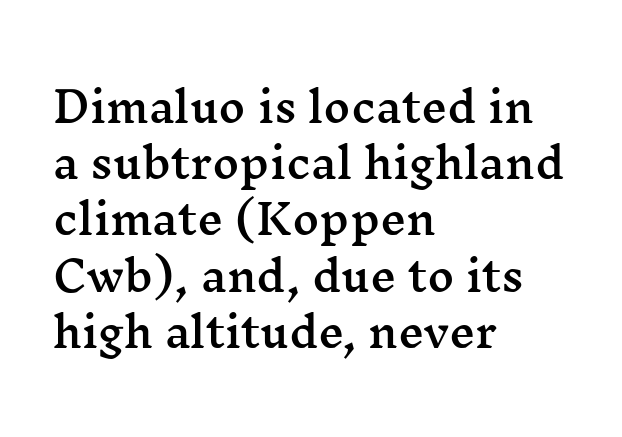
{"serif": "yes", "italic": "no", "width": "wide", "stroke_contrast": "medium", "x_height": "medium", "monospaced": "no", "underline": "no", "align": "left", "line_spacing": "normal", "line_spacing_ratio": 1.37, "letter_spacing": "normal", "letter_spacing_em": 0.0, "glyph_px": 41}
